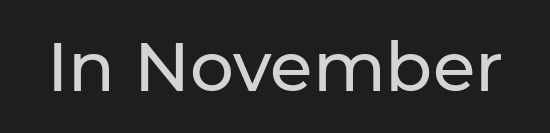
{"serif": "no", "italic": "no", "width": "normal", "stroke_contrast": "low", "x_height": "medium", "monospaced": "no", "underline": "no", "letter_spacing": "normal", "letter_spacing_em": 0.0, "glyph_px": 69}
